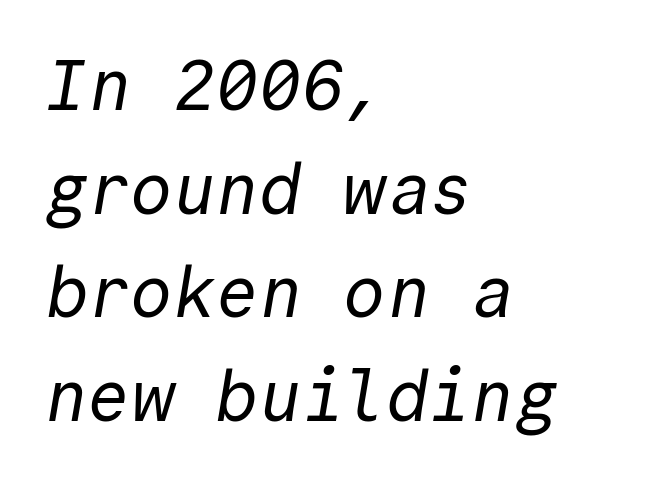
{"serif": "no", "bold": "no", "weight": "regular", "width": "normal", "x_height": "medium", "monospaced": "yes", "underline": "no", "align": "left", "line_spacing": "normal", "line_spacing_ratio": 1.46, "letter_spacing": "normal", "letter_spacing_em": 0.0, "glyph_px": 71}
